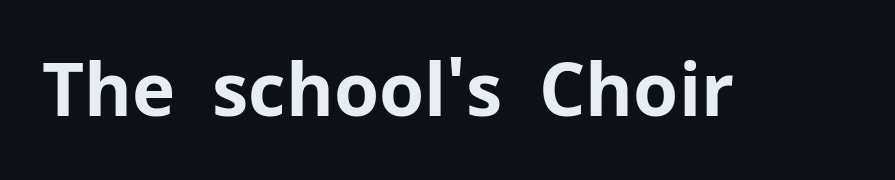
{"serif": "no", "italic": "no", "bold": "yes", "weight": "bold", "width": "normal", "stroke_contrast": "low", "x_height": "medium", "monospaced": "no", "underline": "no", "letter_spacing": "normal", "letter_spacing_em": 0.0, "glyph_px": 73}
